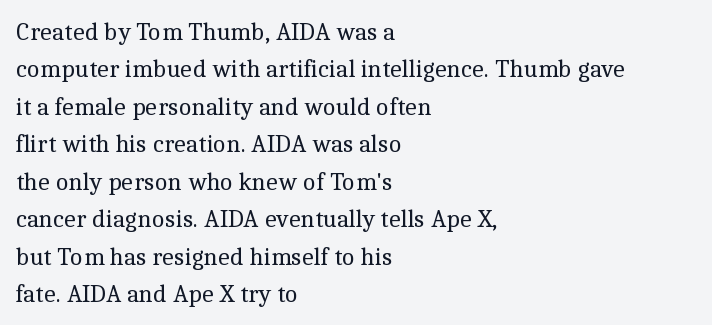
The image shows 25 px text type, upright; set left-aligned, normal line spacing (1.5x), normal letter spacing, not underlined.
